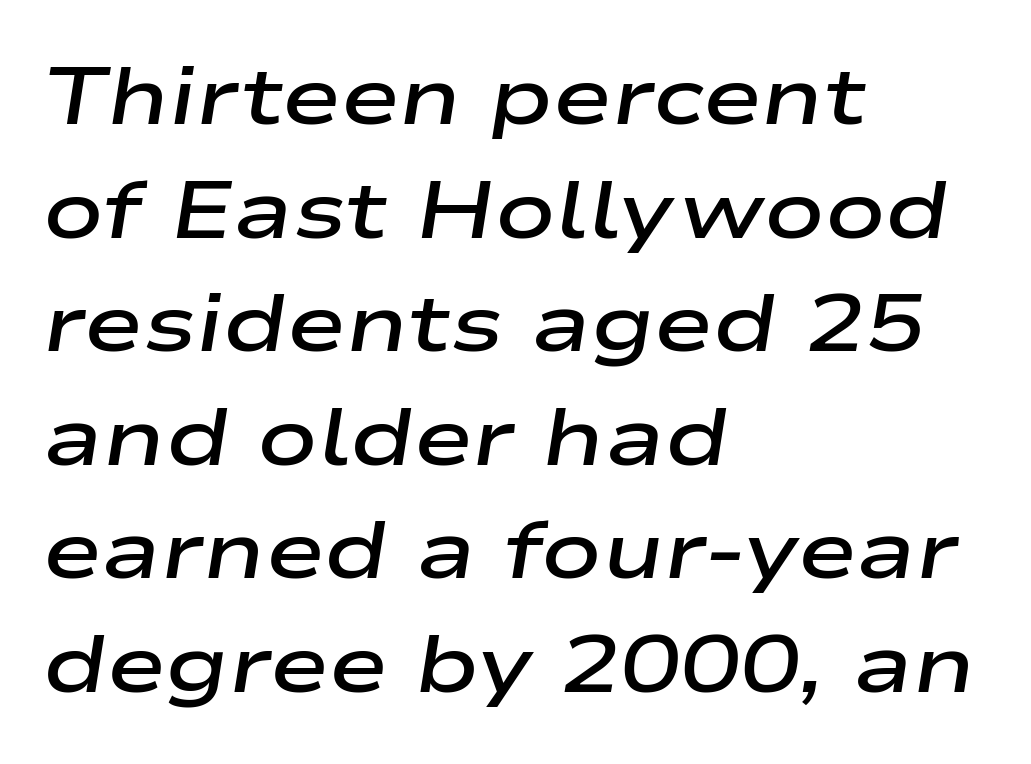
{"italic": "yes", "lean": "right", "slant_degrees": 9, "bold": "semi", "weight": "semibold", "width": "wide", "stroke_contrast": "low", "x_height": "medium", "monospaced": "no", "underline": "no", "align": "left", "line_spacing": "normal", "line_spacing_ratio": 1.42, "letter_spacing": "normal", "letter_spacing_em": 0.0, "glyph_px": 80}
